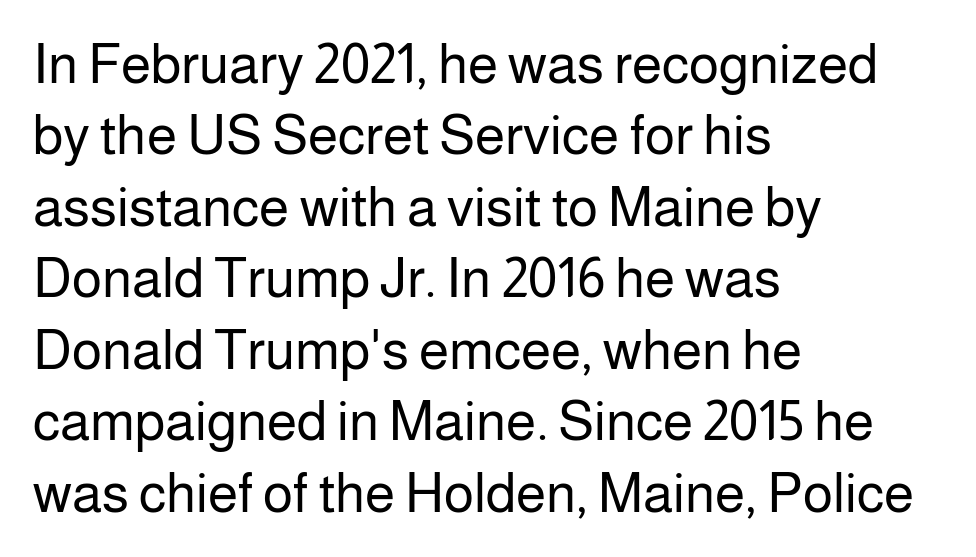
Q: Is the text bold? A: No.
Q: Is the text italic (slanted)? A: No, it is upright.
Q: Is the typeface a serif or a sans-serif typeface? A: Sans-serif.
Q: Is the text underlined? A: No.
Q: How is the paragraph aligned? A: Left-aligned.
Q: Is the spacing between letters normal or unusually wide? A: Normal.
Q: Is the spacing between lines tight, normal or loose? A: Normal.
Q: Width (condensed, normal, or wide)? A: Normal.
Q: Stroke contrast? A: Low.
Q: x-height? A: Medium.
Q: Monospaced? A: No.
